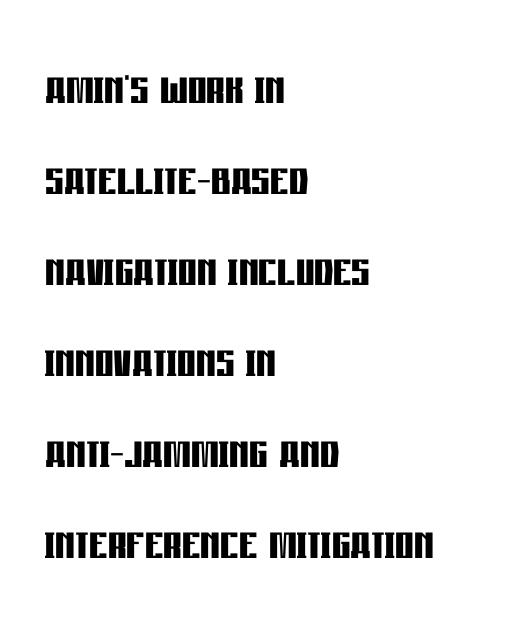
The image shows 58 px semibold, condensed sans-serif type, upright; set left-aligned, normal line spacing (1.57x), normal letter spacing, not underlined; low stroke contrast and a large x-height.
